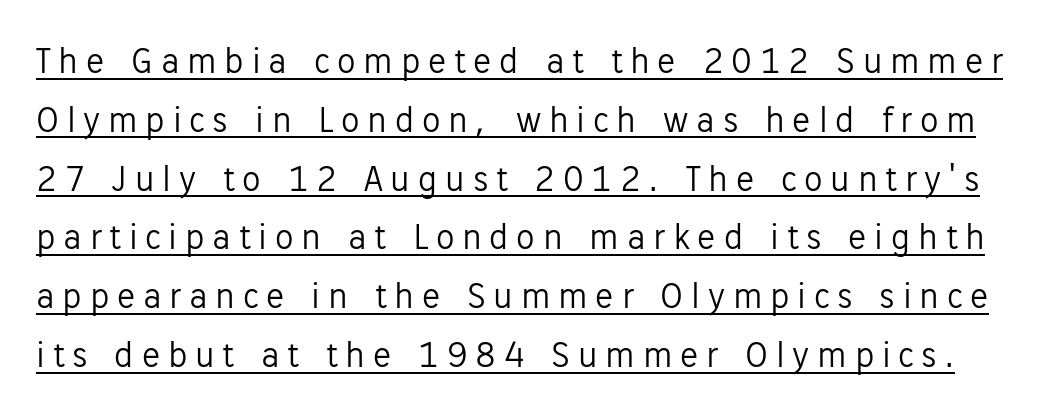
{"serif": "no", "italic": "no", "bold": "no", "weight": "light", "width": "normal", "stroke_contrast": "low", "x_height": "medium", "monospaced": "no", "underline": "yes", "line_spacing": "normal", "line_spacing_ratio": 1.59, "letter_spacing": "wide", "letter_spacing_em": 0.21, "glyph_px": 37}
